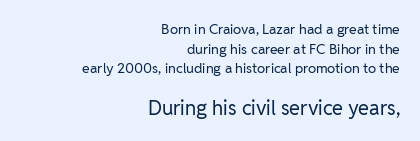
{"italic": "no", "bold": "no", "underline": "no", "align": "right", "line_spacing": "normal", "line_spacing_ratio": 1.41, "letter_spacing": "normal", "letter_spacing_em": 0.0, "larger_block": "second", "size_ratio": 1.43, "glyph_px": 20}
